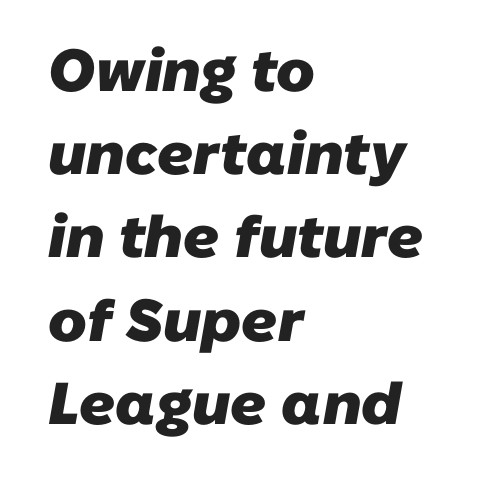
The image shows 59 px heavy sans-serif type; set left-aligned, normal line spacing (1.41x), normal letter spacing, not underlined; low stroke contrast and a medium x-height.
